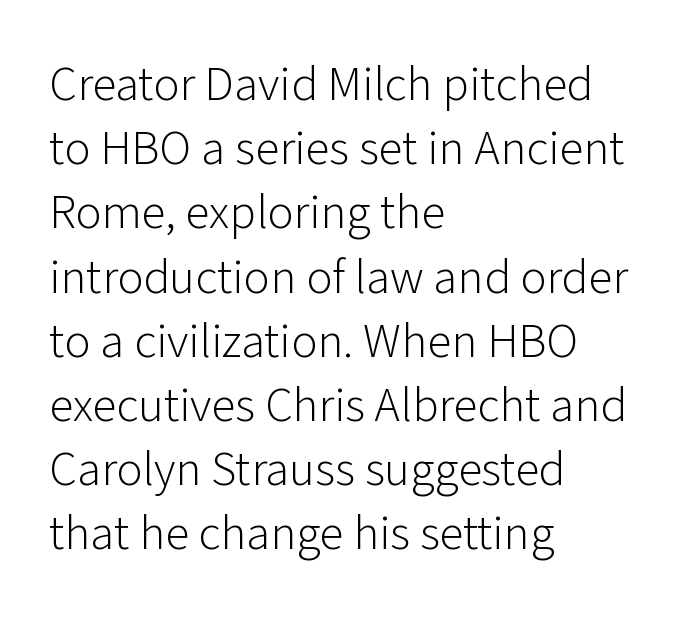
Q: Is the text bold? A: No.
Q: Is the text italic (slanted)? A: No, it is upright.
Q: Is the typeface a serif or a sans-serif typeface? A: Sans-serif.
Q: Is the text underlined? A: No.
Q: How is the paragraph aligned? A: Left-aligned.
Q: Is the spacing between letters normal or unusually wide? A: Normal.
Q: Is the spacing between lines tight, normal or loose? A: Normal.
Q: Width (condensed, normal, or wide)? A: Normal.
Q: Stroke contrast? A: Low.
Q: x-height? A: Medium.
Q: Monospaced? A: No.
